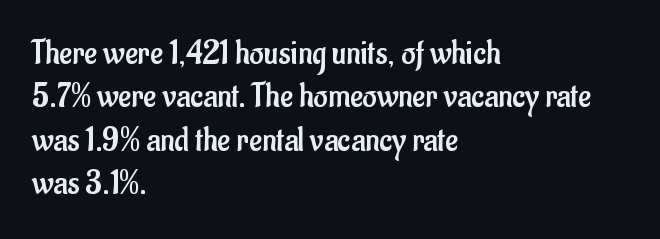
The image shows 35 px regular-weight, condensed sans-serif type, upright; set left-aligned, line spacing 1.24x, normal letter spacing, not underlined; low stroke contrast and a small x-height.
